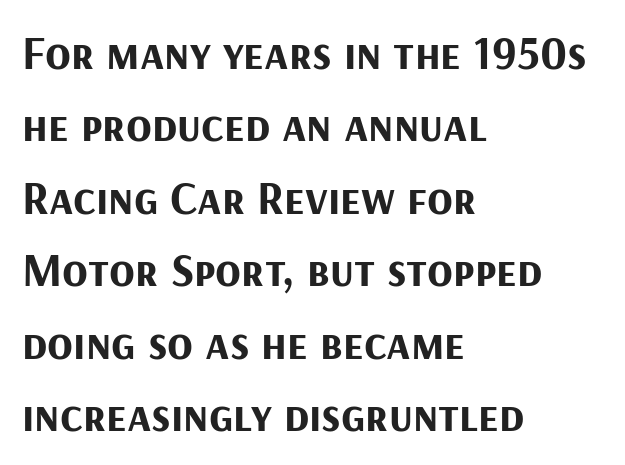
Proportional: the letters do not fall into vertical columns. Typographic density is high because the face is bold. Serif or sans? Sans — the stroke terminals are bare. When letters stand straight like this, we call the style roman or upright.
